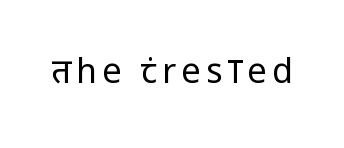
{"serif": "no", "italic": "no", "bold": "no", "weight": "regular", "width": "condensed", "stroke_contrast": "low", "x_height": "large", "monospaced": "no", "underline": "no", "glyph_px": 34}
